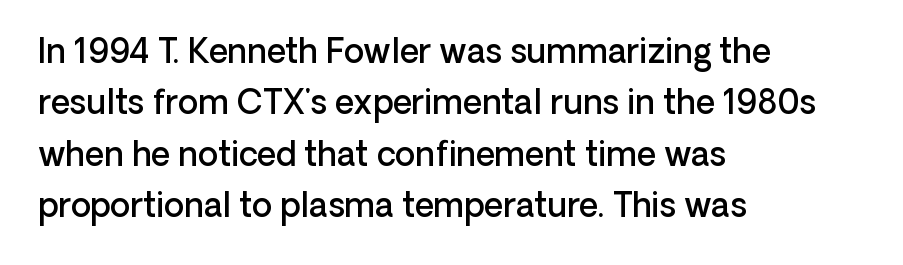
{"serif": "no", "italic": "no", "bold": "semi", "weight": "semibold", "width": "normal", "stroke_contrast": "low", "x_height": "medium", "monospaced": "no", "underline": "no", "align": "left", "line_spacing": "normal", "line_spacing_ratio": 1.56, "letter_spacing": "normal", "letter_spacing_em": 0.0, "glyph_px": 33}
